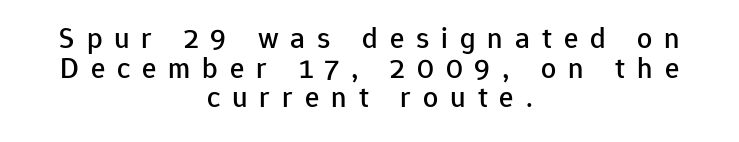
The image shows 30 px sans-serif type, upright; set centered, tight line spacing (0.99x), unusually wide letter spacing (+0.4 em), not underlined; low stroke contrast and a medium x-height.
